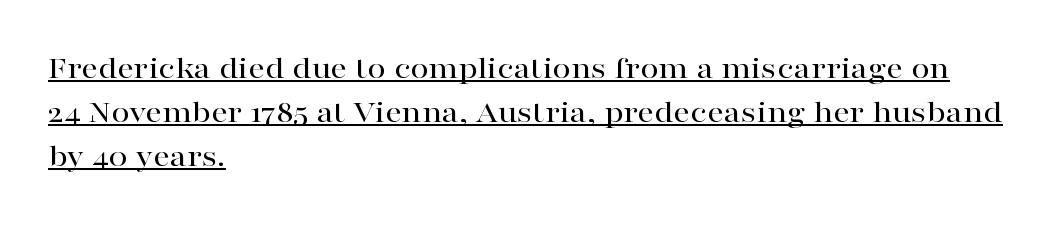
{"serif": "yes", "italic": "no", "width": "wide", "stroke_contrast": "high", "x_height": "medium", "monospaced": "no", "underline": "yes", "align": "left", "line_spacing": "normal", "line_spacing_ratio": 1.33, "letter_spacing": "normal", "letter_spacing_em": 0.0, "glyph_px": 33}
